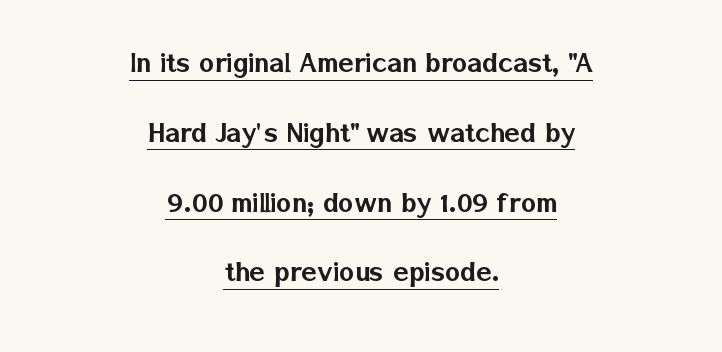
This rendering employs a face without finishing strokes, i.e., a sans-serif. The lettering is marked with a stroke running underneath it. In terms of letterspacing, this is plain default setting. The rendering uses natural spacing where letterforms have individual widths. A student would call this center alignment; a typographer would say set centered.
